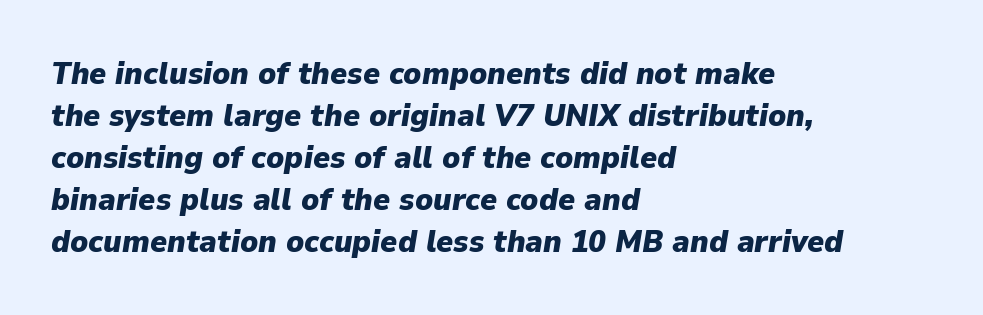
The image shows 32 px heavy type, italic (leaning right); set left-aligned, normal line spacing (1.31x), normal letter spacing, not underlined; low stroke contrast and a medium x-height.
